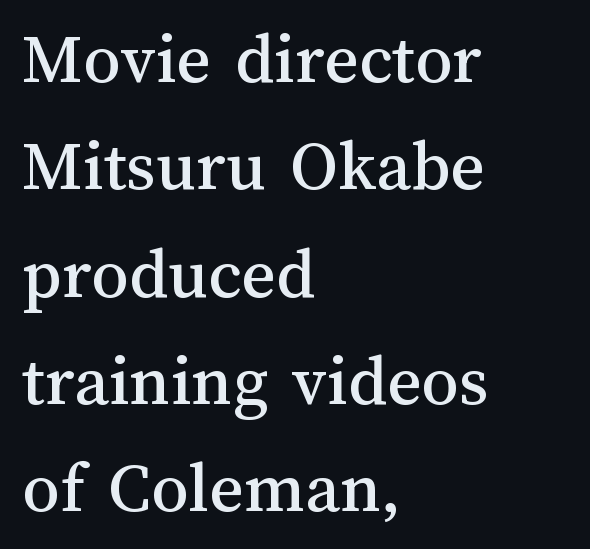
Q: Is the text italic (slanted)? A: No, it is upright.
Q: Is the text underlined? A: No.
Q: How is the paragraph aligned? A: Left-aligned.
Q: Is the spacing between letters normal or unusually wide? A: Normal.
Q: Is the spacing between lines tight, normal or loose? A: Normal.
Q: Width (condensed, normal, or wide)? A: Normal.
Q: Stroke contrast? A: Medium.
Q: x-height? A: Medium.
Q: Monospaced? A: No.
